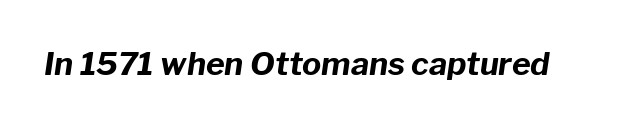
Looking at the ascenders, they clearly lean. Is the letter spacing exaggerated? No — it looks like the ordinary default. Typographic density is high because the face is bold. Underlining? Definitely not there. The letters advance in unequal steps, a hallmark of proportional type.
